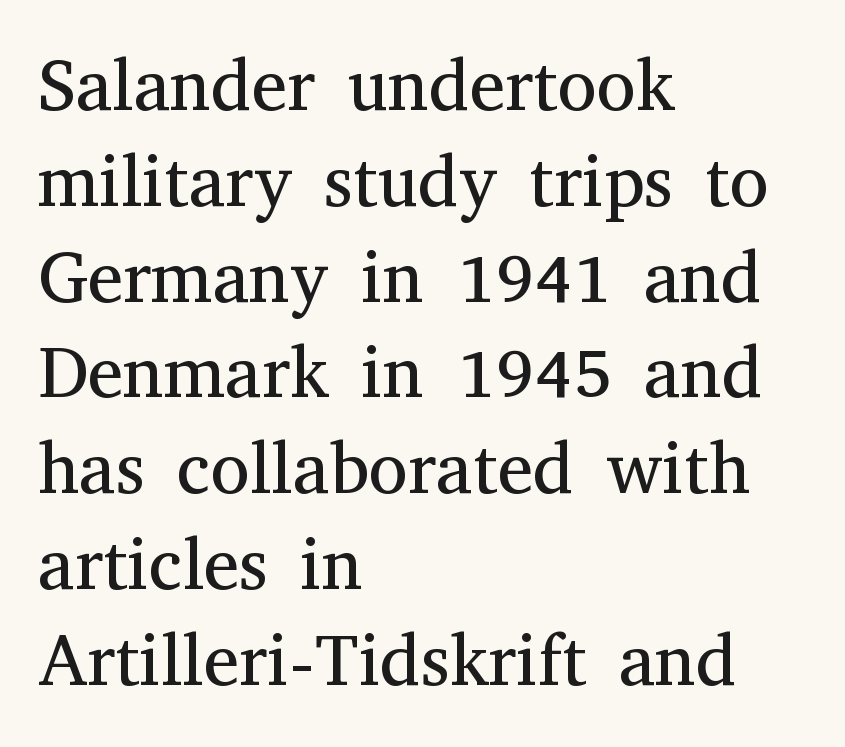
The face used here is seriffed, in the tradition of book romans. In CSS terms this would be text-align: left. The rendering keeps characters at their native spacing. Is this a fixed-width face? No — the glyphs have proportional, varying widths. A quiet, ordinary-to-light weight characterises the typeface. A bare baseline throughout the passage.
